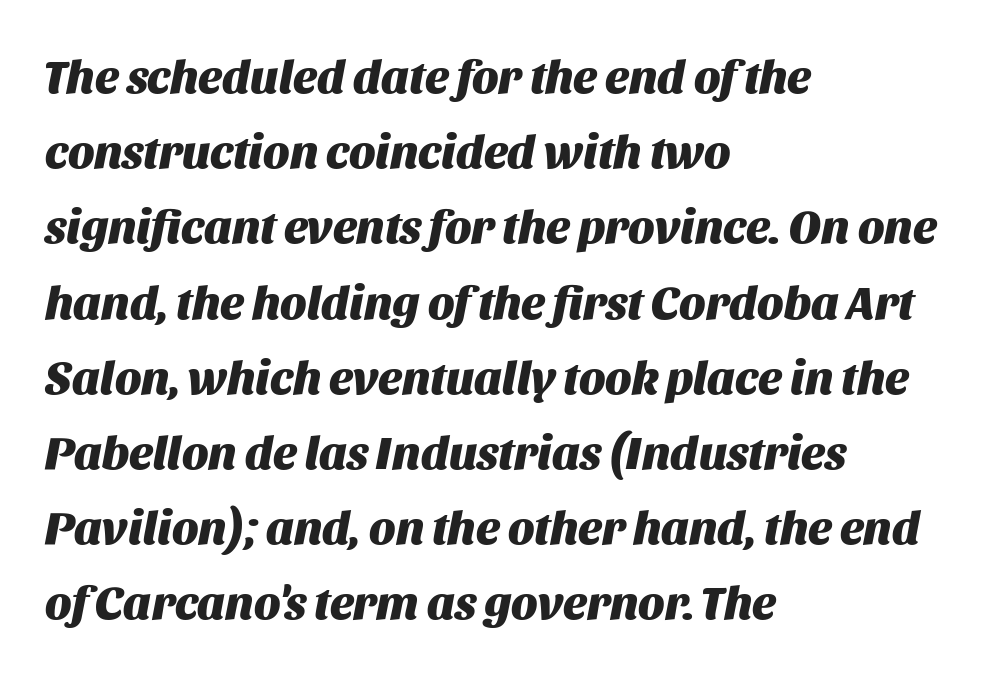
The image shows 47 px heavy type, italic (leaning right); set left-aligned, normal line spacing (1.6x), normal letter spacing, not underlined; medium stroke contrast and a large x-height.
